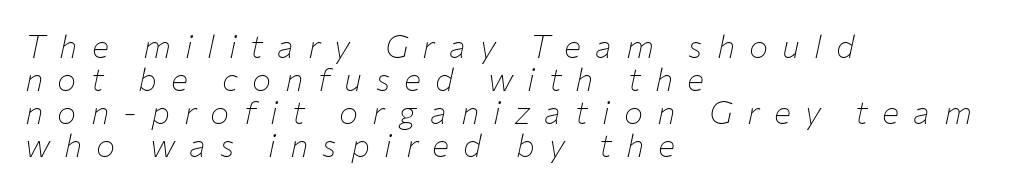
Stem width sits at or under what a default text font uses. Spacing verdict: proportional, widths tailored to each character. The text carries the slant typical of an italic or oblique font. Any mark beneath the type? The region is blank. Does the copy run flush right? No — it runs flush left.
